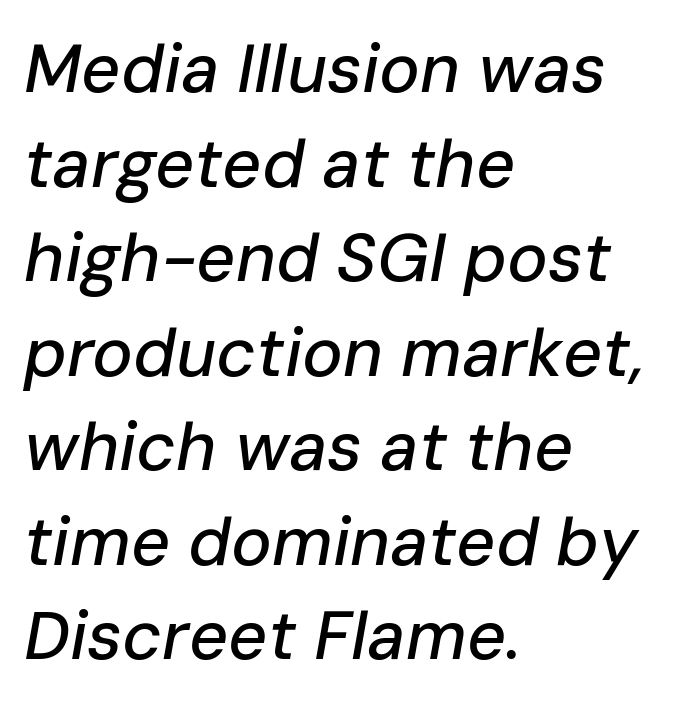
Q: Is the text italic (slanted)? A: Yes, it leans right by about 10 degrees.
Q: Is the text underlined? A: No.
Q: How is the paragraph aligned? A: Left-aligned.
Q: Is the spacing between letters normal or unusually wide? A: Normal.
Q: Is the spacing between lines tight, normal or loose? A: Normal.
Q: Width (condensed, normal, or wide)? A: Normal.
Q: Stroke contrast? A: Low.
Q: x-height? A: Medium.
Q: Monospaced? A: No.
